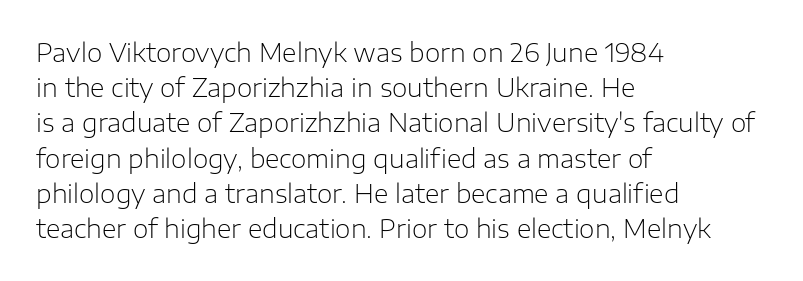
{"italic": "no", "bold": "no", "underline": "no", "align": "left", "line_spacing": "normal", "line_spacing_ratio": 1.41, "letter_spacing": "normal", "letter_spacing_em": 0.0, "glyph_px": 25}
